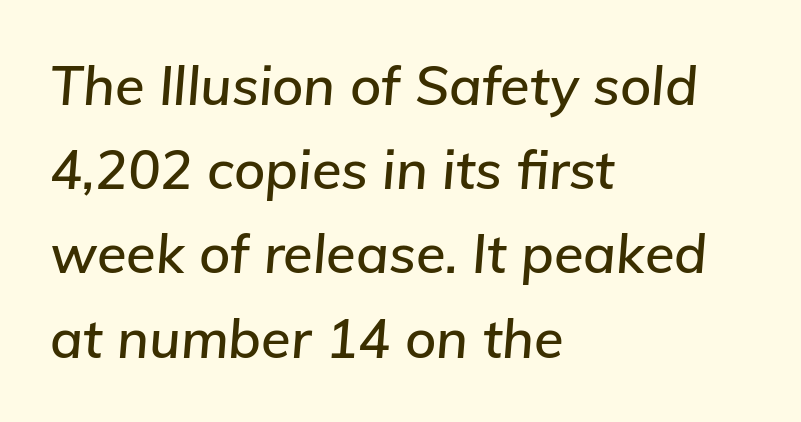
This block has exactly the height ordinary leading produces. These lines are set flush left with a ragged right edge. The typography opts for an oblique posture over an upright one. A typesetter would call this proportional, since set widths differ per character.
